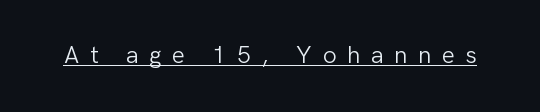
The string is rendered with underlining switched on. Substantial extra tracking has been applied to these lines. The letters stand straight up with perfectly vertical stems. Nothing heavy about these letters — not bold at all.
